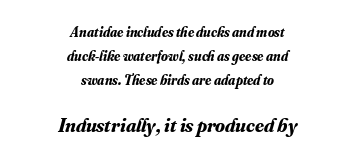
Q: Is the text bold? A: Yes.
Q: Is the text italic (slanted)? A: Yes, it leans right by about 16 degrees.
Q: Is the text underlined? A: No.
Q: How is the paragraph aligned? A: Centered.
Q: Is the spacing between letters normal or unusually wide? A: Normal.
Q: Which block of text is set in a larger size, the first (top) or the second (bottom)? A: The second (bottom) one.
